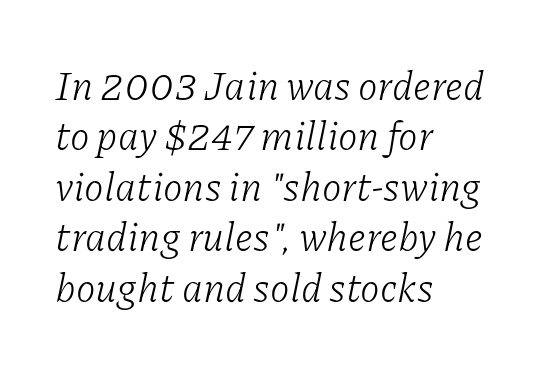
Q: Is the text bold? A: No.
Q: Is the text italic (slanted)? A: Yes, it leans right by about 11 degrees.
Q: Is the typeface a serif or a sans-serif typeface? A: Serif.
Q: Is the text underlined? A: No.
Q: How is the paragraph aligned? A: Left-aligned.
Q: Is the spacing between letters normal or unusually wide? A: Normal.
Q: Is the spacing between lines tight, normal or loose? A: Normal.
Q: Width (condensed, normal, or wide)? A: Normal.
Q: Stroke contrast? A: Low.
Q: x-height? A: Medium.
Q: Monospaced? A: No.
